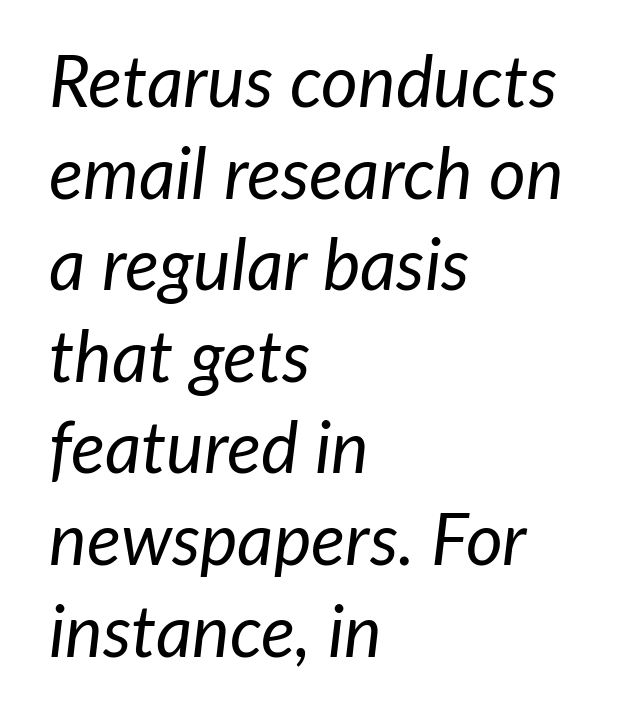
These lines are rendered in a variable-pitch font. The setting favours the left margin, as ordinary paragraphs usually do. The strokes are not fattened; the text isn't bold. Does the leading feel generous? No, just average.
